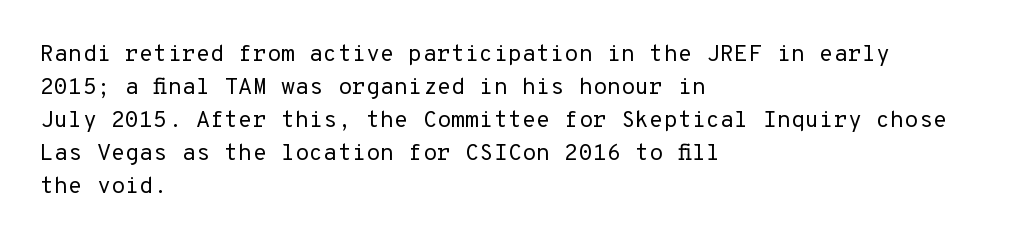
Q: Is the text bold? A: No.
Q: Is the text italic (slanted)? A: No, it is upright.
Q: Is the text underlined? A: No.
Q: How is the paragraph aligned? A: Left-aligned.
Q: Is the spacing between letters normal or unusually wide? A: Normal.
Q: Is the spacing between lines tight, normal or loose? A: Normal.
